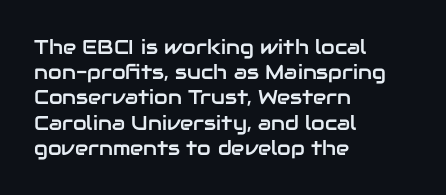
The image shows 20 px text type, upright; set left-aligned, normal line spacing (1.26x), normal letter spacing, not underlined.
